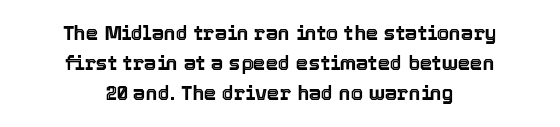
Observe the ordinary spacing: letters are neighbours, not strangers. Characters remain perfectly vertical along every line. Leading: standard. One-word summary of the alignment: center. Rule under the text: the space is simply empty.
